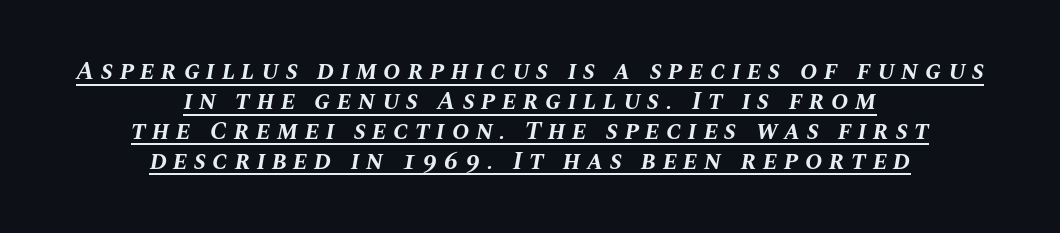
{"italic": "yes", "lean": "right", "slant_degrees": 10, "bold": "yes", "underline": "yes", "align": "center", "line_spacing": "tight", "line_spacing_ratio": 1.15, "letter_spacing": "wide", "letter_spacing_em": 0.25, "glyph_px": 26}
